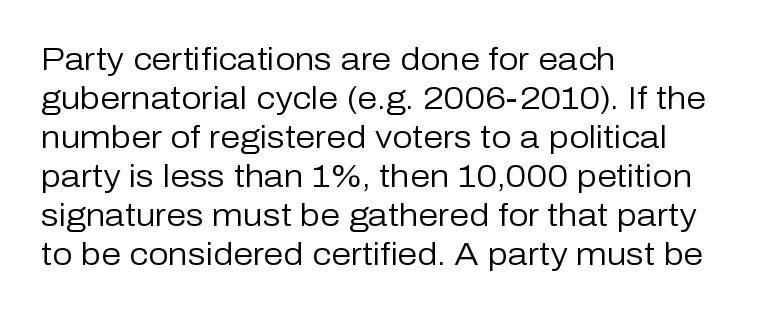
The lettering stays uniformly vertical, giving the passage a roman look. Observe the ordinary spacing: letters are neighbours, not strangers. The foot of each line stays bare and open. The passage is arranged the way most books set body copy — flush left. Stem width sits at or under what a default text font uses. Is this a fixed-width face? No — the glyphs have proportional, varying widths.
